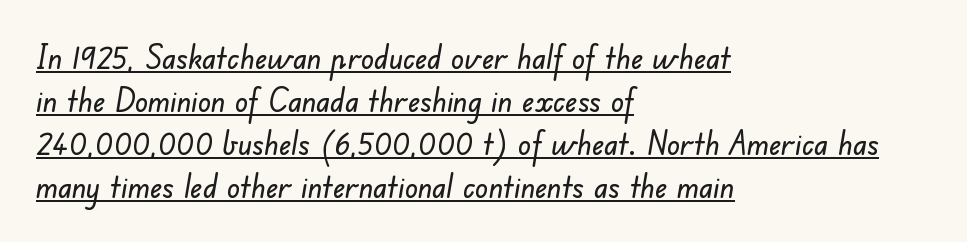
The image shows 32 px sans-serif type; set left-aligned, normal line spacing (1.34x), normal letter spacing, underlined; low stroke contrast and a small x-height.
